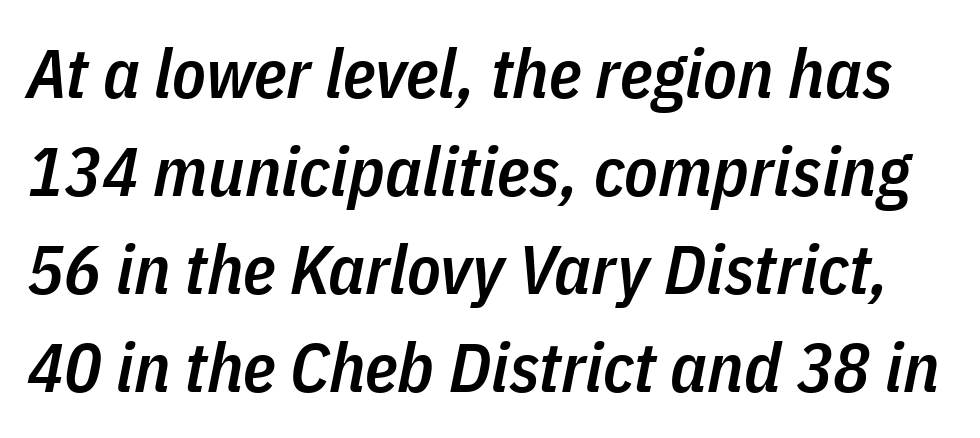
Q: Is the text bold? A: Semi-bold.
Q: Is the text italic (slanted)? A: Yes, it leans right by about 11 degrees.
Q: Is the text underlined? A: No.
Q: Is the spacing between letters normal or unusually wide? A: Normal.
Q: Is the spacing between lines tight, normal or loose? A: Normal.
Q: Width (condensed, normal, or wide)? A: Condensed.
Q: Stroke contrast? A: Low.
Q: x-height? A: Medium.
Q: Monospaced? A: No.
